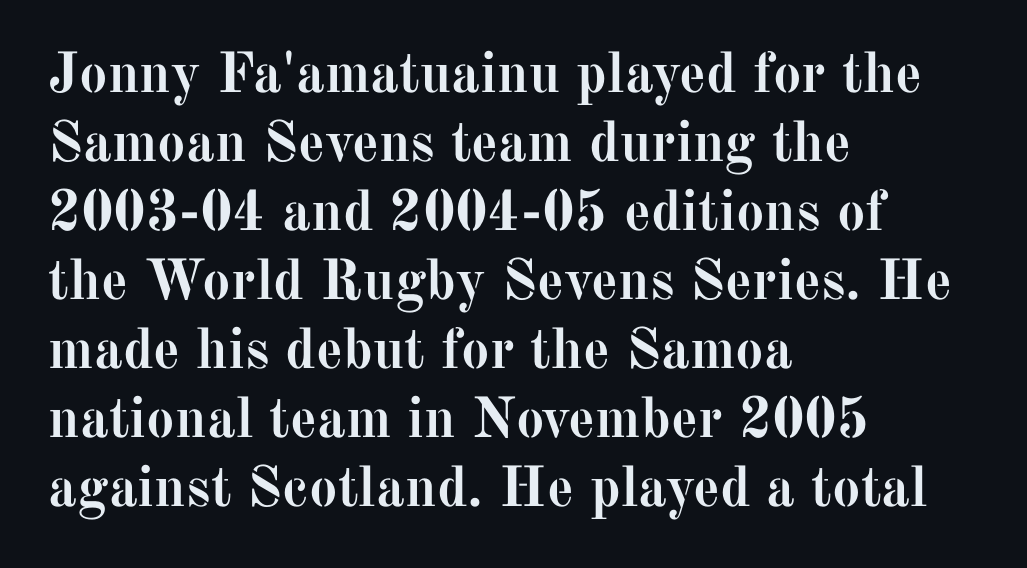
The image shows 57 px semibold serif type, upright; set left-aligned, line spacing 1.21x, normal letter spacing, not underlined; medium stroke contrast and a medium x-height.
